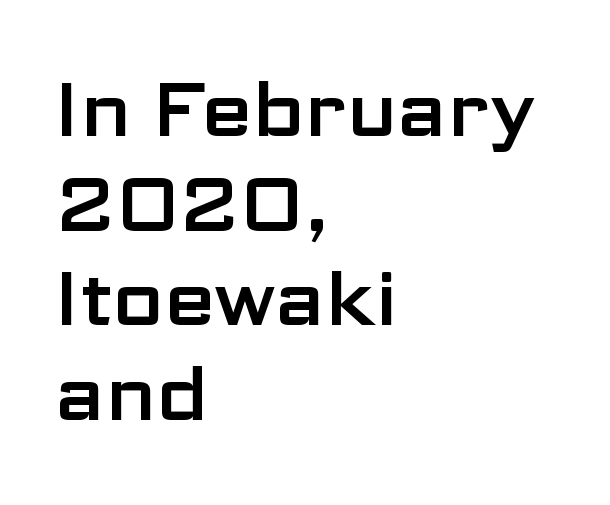
The image shows 74 px wide sans-serif type, upright; set left-aligned, normal line spacing (1.28x), normal letter spacing, not underlined; low stroke contrast and a medium x-height.
